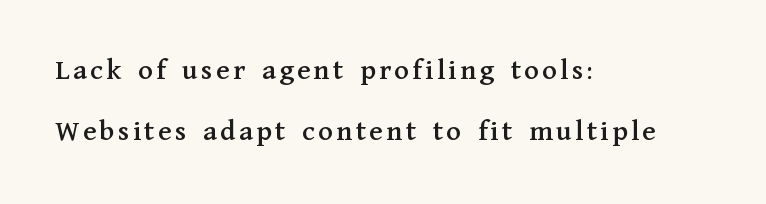
{"serif": "yes", "italic": "no", "width": "normal", "stroke_contrast": "medium", "x_height": "medium", "monospaced": "no", "underline": "no", "align": "left", "line_spacing": "loose", "line_spacing_ratio": 2.03, "glyph_px": 30}
